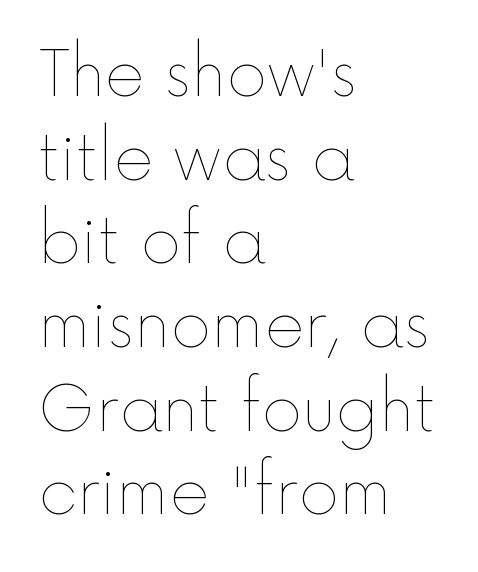
Q: Is the text bold? A: No.
Q: Is the text italic (slanted)? A: No, it is upright.
Q: Is the text underlined? A: No.
Q: How is the paragraph aligned? A: Left-aligned.
Q: Is the spacing between letters normal or unusually wide? A: Normal.
Q: Is the spacing between lines tight, normal or loose? A: Normal.
Q: Width (condensed, normal, or wide)? A: Normal.
Q: x-height? A: Medium.
Q: Monospaced? A: No.
